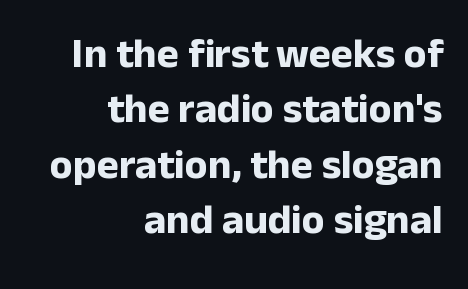
{"serif": "no", "italic": "no", "bold": "yes", "weight": "bold", "width": "normal", "stroke_contrast": "low", "x_height": "medium", "monospaced": "no", "underline": "no", "align": "right", "line_spacing": "normal", "line_spacing_ratio": 1.32, "letter_spacing": "normal", "letter_spacing_em": 0.0, "glyph_px": 42}
